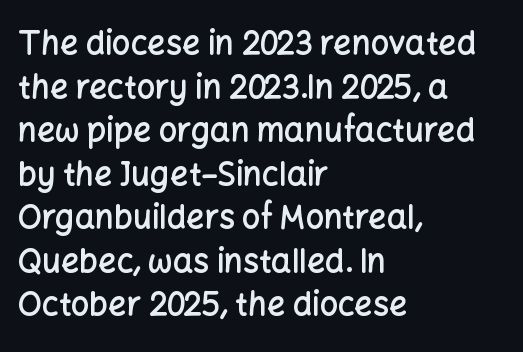
Q: Is the text bold? A: Semi-bold.
Q: Is the text italic (slanted)? A: No, it is upright.
Q: Is the typeface a serif or a sans-serif typeface? A: Sans-serif.
Q: Is the text underlined? A: No.
Q: How is the paragraph aligned? A: Left-aligned.
Q: Is the spacing between letters normal or unusually wide? A: Normal.
Q: Is the spacing between lines tight, normal or loose? A: Normal.
Q: Width (condensed, normal, or wide)? A: Normal.
Q: Stroke contrast? A: Low.
Q: x-height? A: Medium.
Q: Monospaced? A: No.
